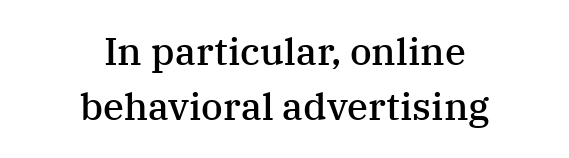
{"serif": "yes", "italic": "no", "bold": "semi", "weight": "semibold", "width": "normal", "stroke_contrast": "medium", "x_height": "medium", "monospaced": "no", "underline": "no", "align": "center", "line_spacing": "normal", "line_spacing_ratio": 1.45, "letter_spacing": "normal", "letter_spacing_em": 0.0, "glyph_px": 38}
